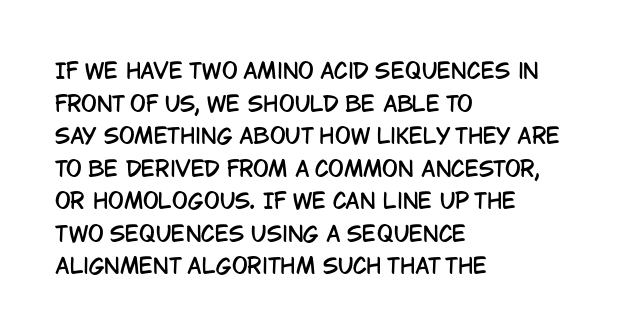
The image shows 21 px text type, upright; set left-aligned, normal line spacing (1.55x), normal letter spacing, not underlined.
